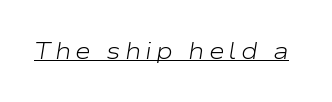
The image shows 24 px text type, italic (leaning right); set underlined.
